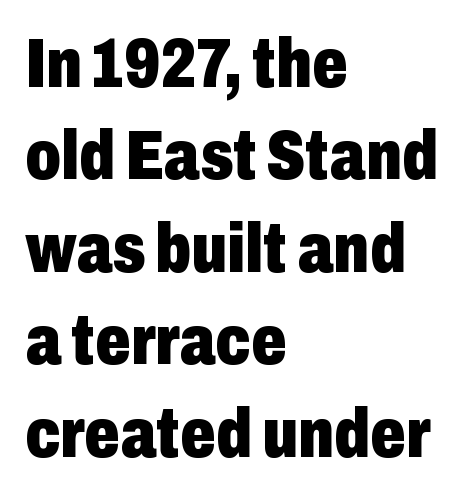
The image shows 70 px heavy, condensed sans-serif type, upright; set left-aligned, normal line spacing (1.32x), normal letter spacing, not underlined; low stroke contrast and a medium x-height.
